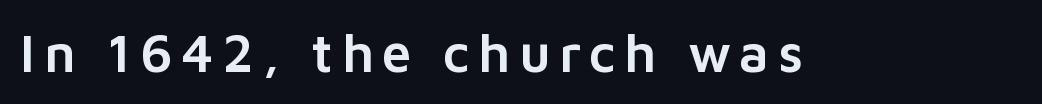
Nothing sits at the stroke ends, so this counts as sans-serif. Unlike italic type, these characters show no tilt at all. The foot of each line stays bare and open. Looks like regular typesetting: each glyph gets only the width it needs.
